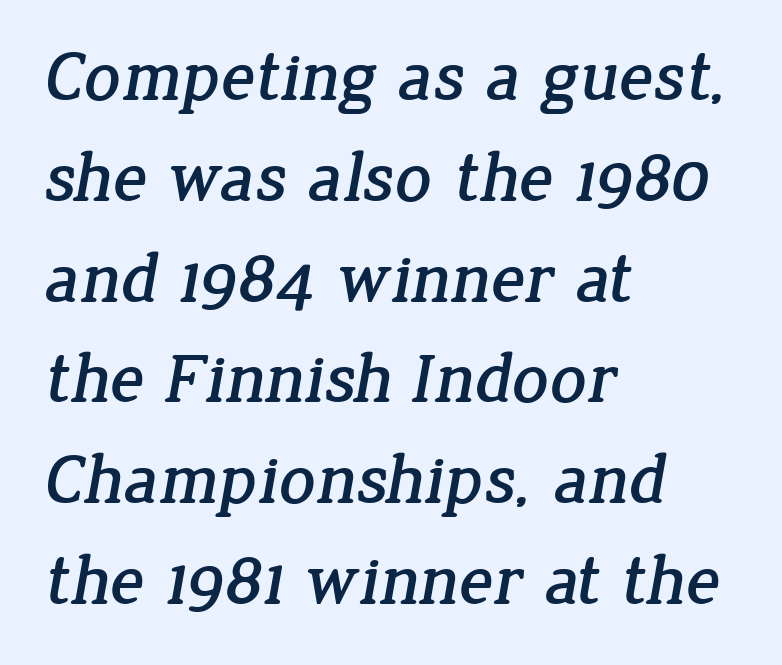
Q: Is the typeface a serif or a sans-serif typeface? A: Serif.
Q: Is the text underlined? A: No.
Q: How is the paragraph aligned? A: Left-aligned.
Q: Is the spacing between letters normal or unusually wide? A: Normal.
Q: Is the spacing between lines tight, normal or loose? A: Normal.
Q: Width (condensed, normal, or wide)? A: Normal.
Q: Stroke contrast? A: Low.
Q: x-height? A: Medium.
Q: Monospaced? A: No.
